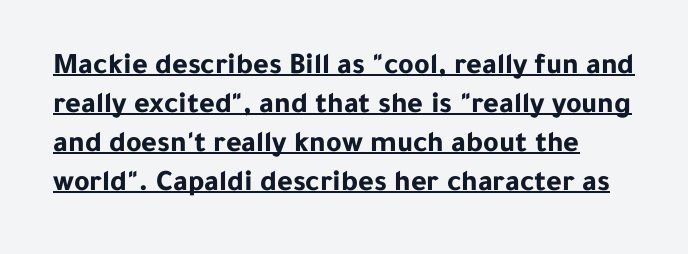
Normally led — the rows are evenly, conventionally spaced. Note: no serifs on the glyphs. Spacing between characters is what you'd get straight out of the box. Spacing verdict: proportional, widths tailored to each character.
